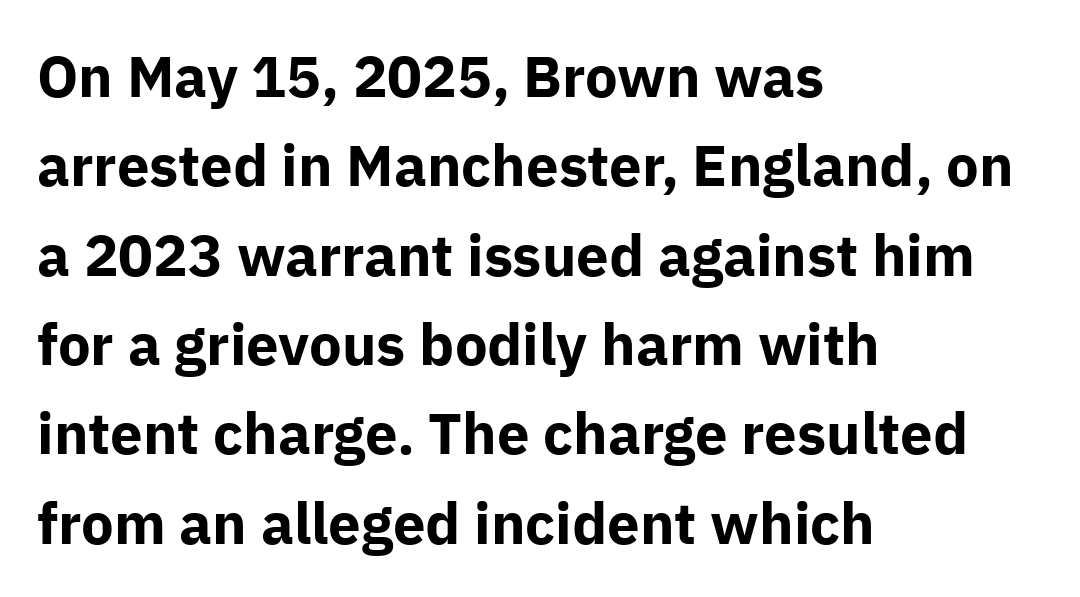
The image shows 58 px bold sans-serif type, upright; set left-aligned, normal line spacing (1.54x), normal letter spacing, not underlined; low stroke contrast and a medium x-height.
